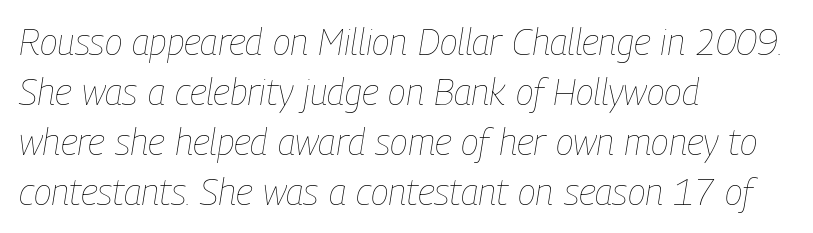
This rendering leaves character spacing at its baseline value. Emphasis-style slanted type is in use. No letter is thick-stroked: the sample isn't bold. Reading down the column, the eye jumps a familiar distance to each next line. Only glyphs here, with clear space below each row.
